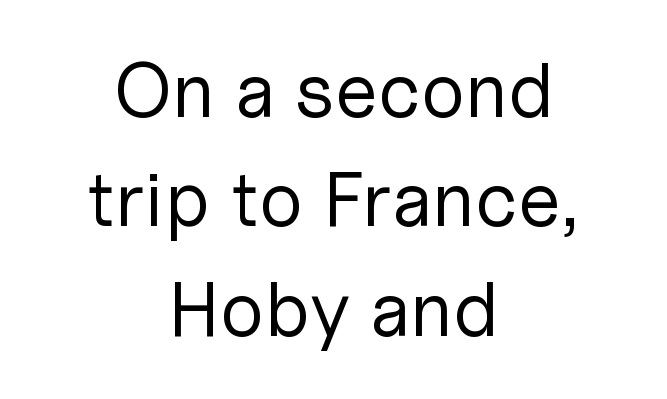
Q: Is the text bold? A: No.
Q: Is the text italic (slanted)? A: No, it is upright.
Q: Is the typeface a serif or a sans-serif typeface? A: Sans-serif.
Q: Is the text underlined? A: No.
Q: How is the paragraph aligned? A: Centered.
Q: Is the spacing between letters normal or unusually wide? A: Normal.
Q: Is the spacing between lines tight, normal or loose? A: Normal.
Q: Width (condensed, normal, or wide)? A: Normal.
Q: Stroke contrast? A: Low.
Q: x-height? A: Medium.
Q: Monospaced? A: No.
